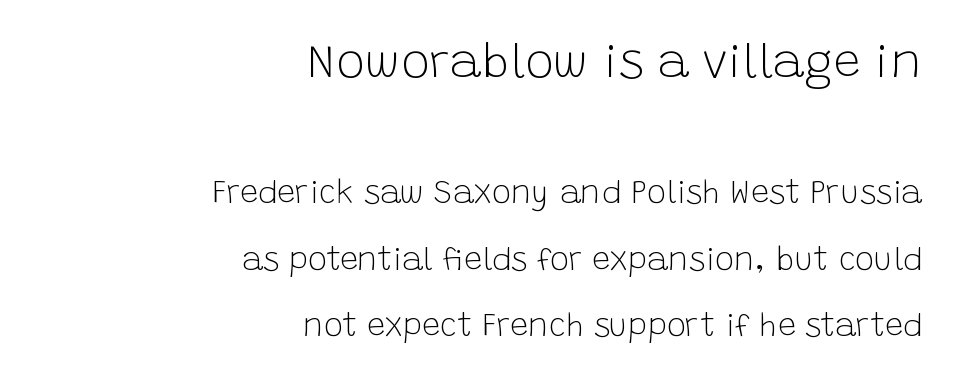
Q: Is the text bold? A: No.
Q: Is the text italic (slanted)? A: No, it is upright.
Q: Is the typeface a serif or a sans-serif typeface? A: Sans-serif.
Q: Is the text underlined? A: No.
Q: How is the paragraph aligned? A: Right-aligned.
Q: Is the spacing between letters normal or unusually wide? A: Normal.
Q: Is the spacing between lines tight, normal or loose? A: Loose.
Q: Which block of text is set in a larger size, the first (top) or the second (bottom)? A: The first (top) one.
Q: Width (condensed, normal, or wide)? A: Normal.
Q: Stroke contrast? A: Low.
Q: x-height? A: Large.
Q: Monospaced? A: No.
